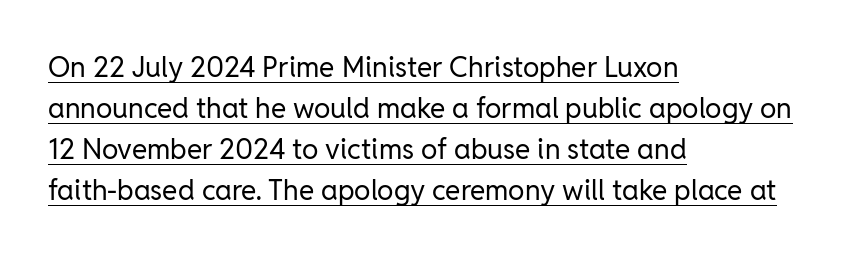
These characters rest on top of a visible drawn line. Is this a fixed-width face? No — the glyphs have proportional, varying widths. Each new line begins a customary step beneath the previous one. What stands out about the letter spacing? Nothing — it is the standard amount. Weight: in the light-to-regular range.
